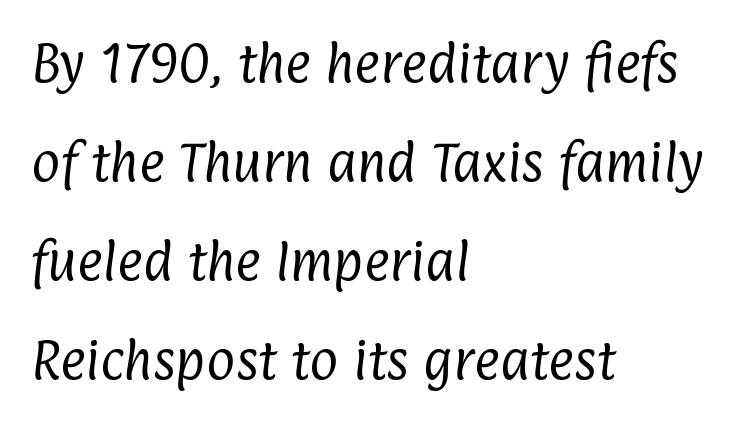
{"serif": "no", "bold": "no", "weight": "regular", "width": "condensed", "stroke_contrast": "low", "x_height": "medium", "monospaced": "no", "underline": "no", "align": "left", "line_spacing": "loose", "line_spacing_ratio": 2.25, "letter_spacing": "normal", "letter_spacing_em": 0.0, "glyph_px": 44}
